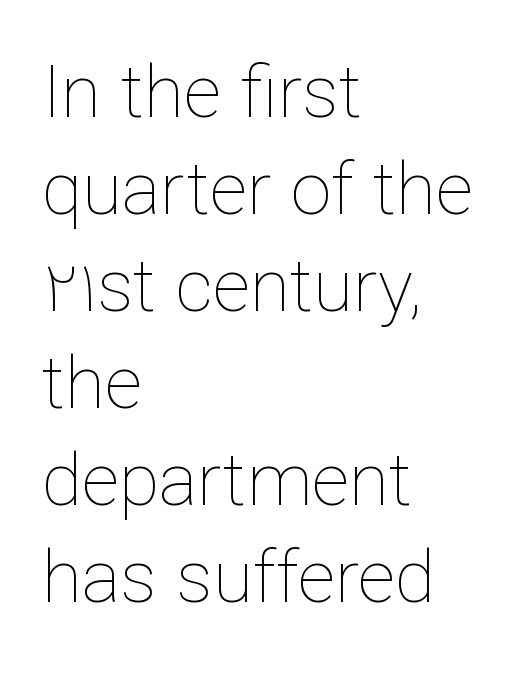
The image shows 73 px thin type, upright; set left-aligned, normal line spacing (1.33x), normal letter spacing, not underlined; low stroke contrast and a medium x-height.
